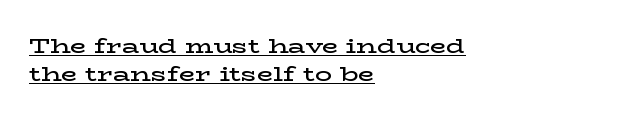
The image shows 21 px text type, upright; set left-aligned, normal line spacing (1.34x), normal letter spacing, underlined.
